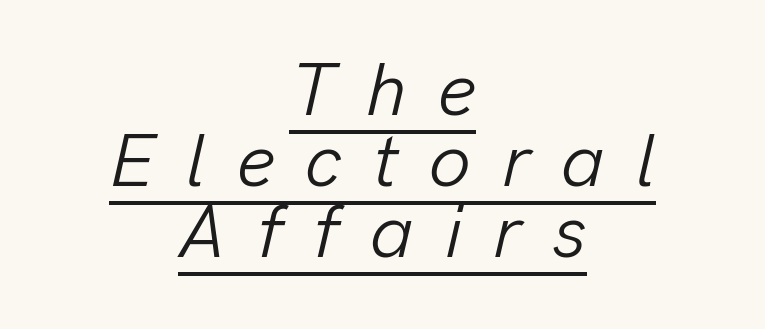
The image shows 74 px light type, italic (leaning right); set centered, tight line spacing (0.96x), unusually wide letter spacing (+0.42 em), underlined; low stroke contrast and a medium x-height.
